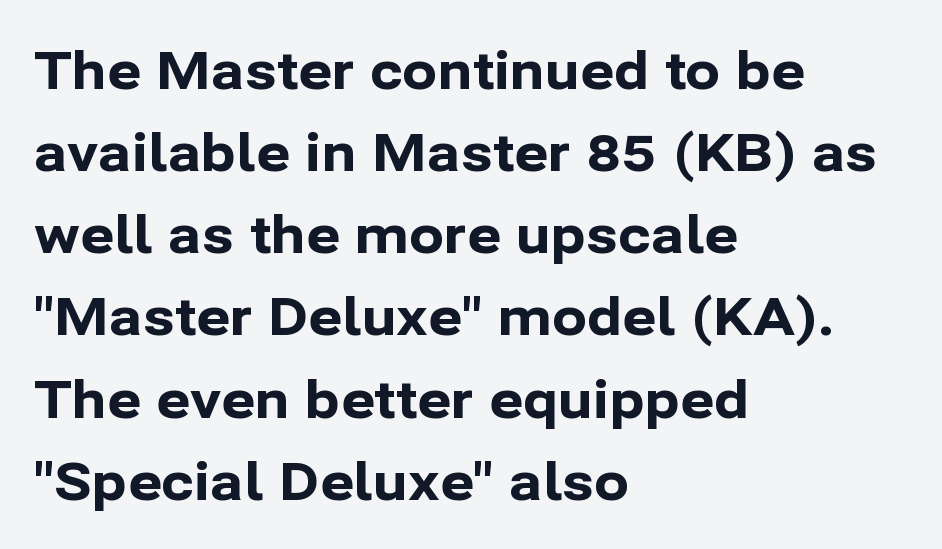
{"serif": "no", "italic": "no", "bold": "yes", "weight": "bold", "width": "normal", "stroke_contrast": "low", "x_height": "medium", "monospaced": "no", "underline": "no", "align": "left", "line_spacing": "normal", "line_spacing_ratio": 1.58, "letter_spacing": "normal", "letter_spacing_em": 0.0, "glyph_px": 52}
